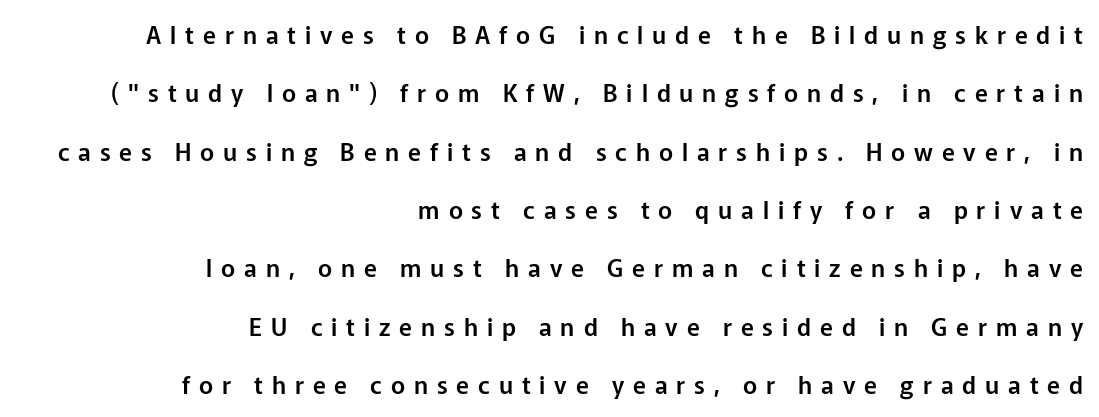
The image shows 24 px text type, upright; set right-aligned, loose line spacing (2.43x), unusually wide letter spacing (+0.37 em), not underlined.
